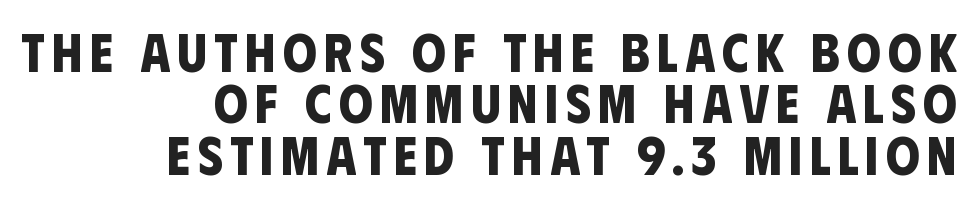
Q: Is the text bold? A: Yes.
Q: Is the typeface a serif or a sans-serif typeface? A: Sans-serif.
Q: Is the text underlined? A: No.
Q: How is the paragraph aligned? A: Right-aligned.
Q: Is the spacing between lines tight, normal or loose? A: Tight.
Q: Width (condensed, normal, or wide)? A: Condensed.
Q: Stroke contrast? A: Low.
Q: x-height? A: Large.
Q: Monospaced? A: No.
